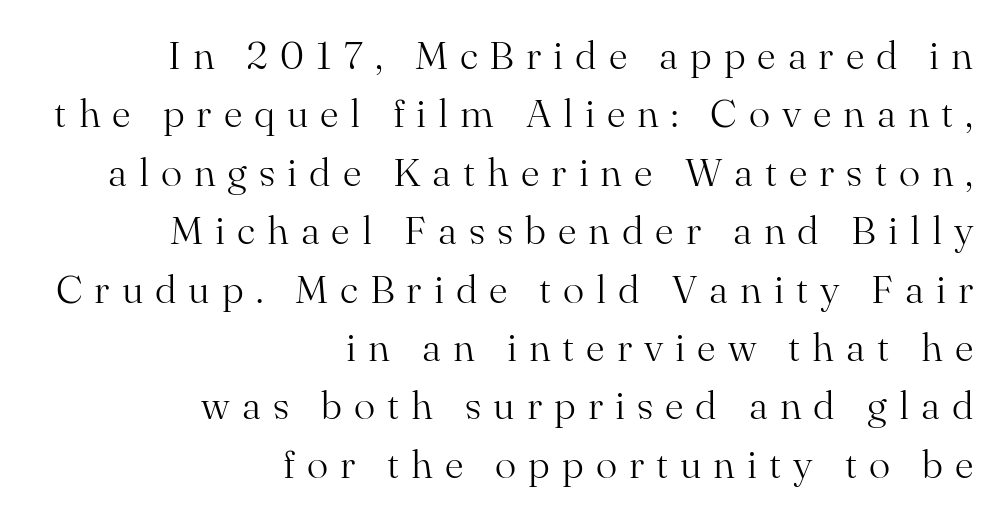
The image shows 40 px light serif type, upright; set right-aligned, normal line spacing (1.46x), unusually wide letter spacing (+0.3 em), not underlined; medium stroke contrast and a small x-height.
